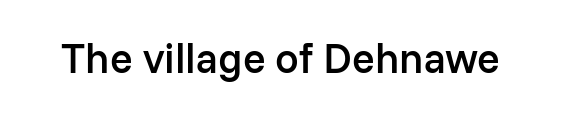
The image shows 42 px semibold sans-serif type, upright; set normal letter spacing, not underlined; low stroke contrast and a medium x-height.
